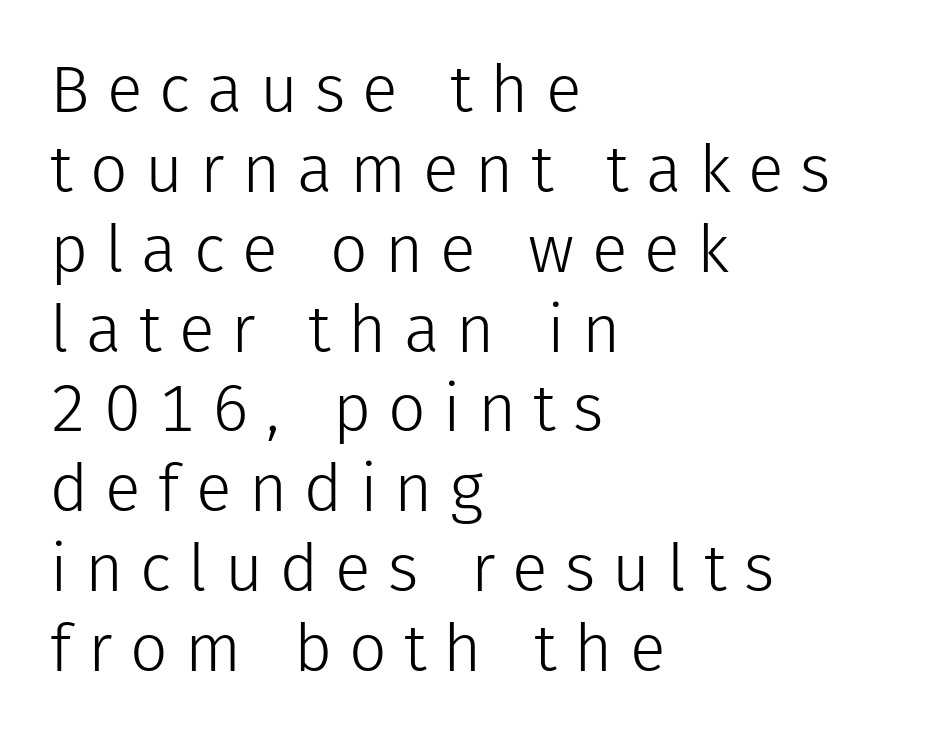
The text block is weighted toward the left margin, trailing off unevenly rightward. Tall strokes in this sample are plumb rather than angled. Do the characters align in a grid? No, the font is proportional. Unbolded letterforms with no extra heft. Lines of text with bare space underneath.
